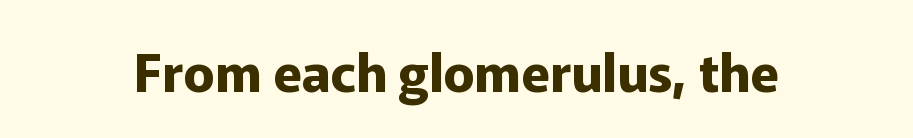
The face used here is rendered with its standard letterfit. Does the weight exceed regular? Yes, all the way to bold. Do the characters align in a grid? No, the font is proportional. Designer's note — italics off, roman on. Observe the absence of serifs on each vertical stroke in this sample. Plain, unruled lines of type.
